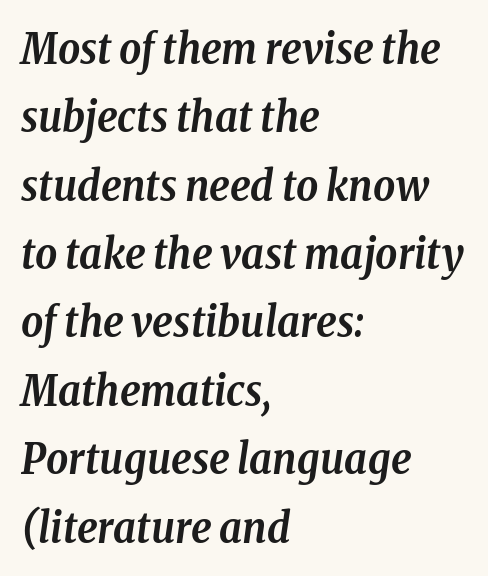
The strokes are fattened all the way to bold. Looks like regular typesetting: each glyph gets only the width it needs. Anything drawn beneath the words? Only blank space. One-word summary of the alignment: left. In terms of posture, this sample is oblique.
